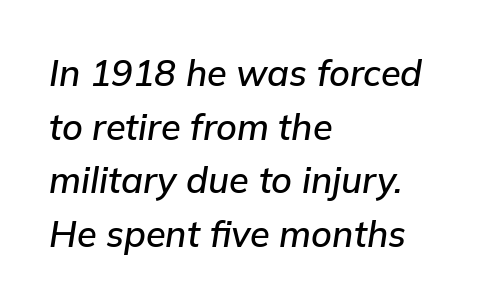
Here the designer chose a conventional face with non-uniform glyph widths. Would a proofreader flag this as italicized? Yes. There is no visible air inserted between adjacent glyphs. In terms of leading, this rendering sits right in the middle. Check the space under the baseline: it is left empty.
